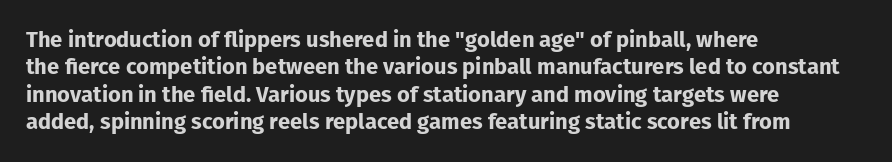
Only glyphs here, with clear space below each row. The type sits square on the baseline with zero lean. Short note: letters normally spaced. Summary of vertical rhythm: regular, with standard interline spacing. Thick stems and heavy bowls — unmistakably bold. Short and long lines alike share a common starting point at left.
